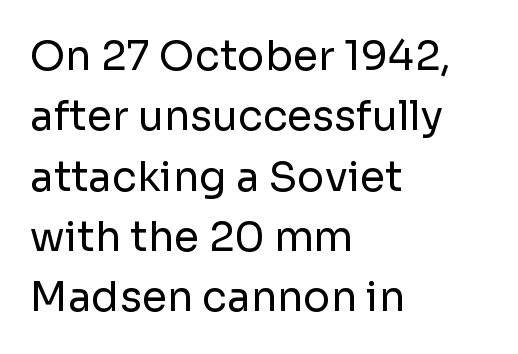
{"serif": "no", "italic": "no", "bold": "no", "weight": "regular", "width": "normal", "stroke_contrast": "low", "x_height": "medium", "monospaced": "no", "underline": "no", "align": "left", "line_spacing": "normal", "line_spacing_ratio": 1.47, "letter_spacing": "normal", "letter_spacing_em": 0.0, "glyph_px": 41}
